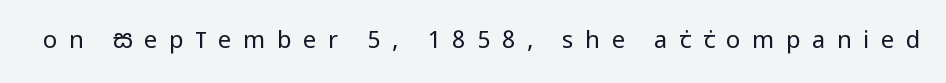
Q: Is the text bold? A: No.
Q: Is the text italic (slanted)? A: No, it is upright.
Q: Is the text underlined? A: No.
Q: Is the spacing between letters normal or unusually wide? A: Unusually wide.
